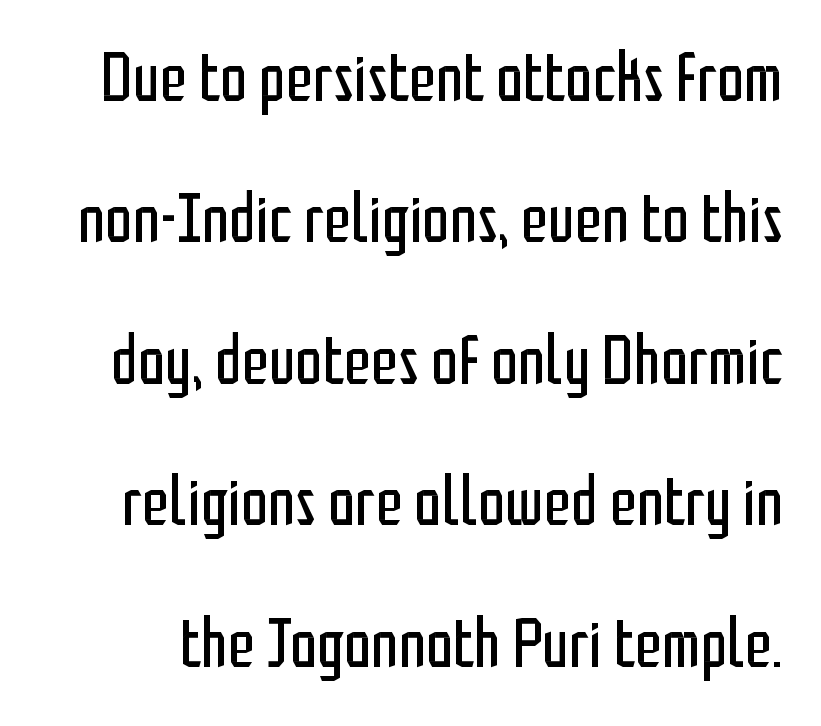
The letters advance in unequal steps, a hallmark of proportional type. Serif or sans? Sans — the stroke terminals are bare. Words appear dense and cohesive because spacing is normal. Descenders hang freely into open space. If you measured baseline to baseline, you'd find a long distance.
